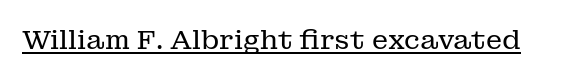
Q: Is the text bold? A: No.
Q: Is the text italic (slanted)? A: No, it is upright.
Q: Is the text underlined? A: Yes.
Q: Is the spacing between letters normal or unusually wide? A: Normal.
